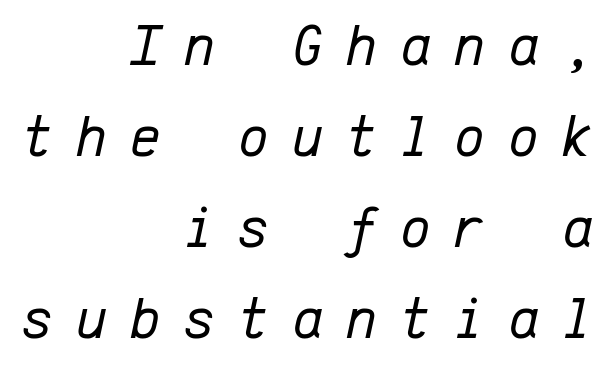
Q: Is the text bold? A: No.
Q: Is the text italic (slanted)? A: Yes, it leans right by about 12 degrees.
Q: Is the text underlined? A: No.
Q: How is the paragraph aligned? A: Right-aligned.
Q: Is the spacing between letters normal or unusually wide? A: Unusually wide.
Q: Is the spacing between lines tight, normal or loose? A: Normal.
Q: Width (condensed, normal, or wide)? A: Normal.
Q: Stroke contrast? A: Low.
Q: x-height? A: Medium.
Q: Monospaced? A: Yes.
